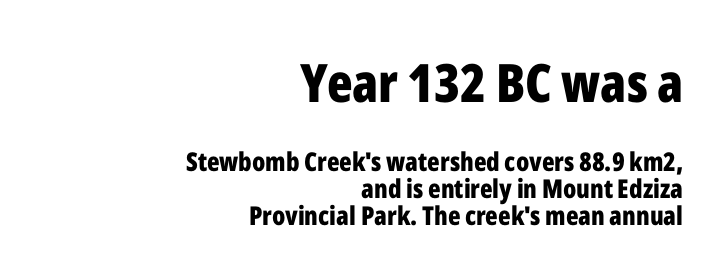
{"serif": "no", "italic": "no", "bold": "yes", "weight": "bold", "width": "condensed", "stroke_contrast": "low", "x_height": "medium", "monospaced": "no", "underline": "no", "align": "right", "line_spacing": "tight", "line_spacing_ratio": 1.04, "letter_spacing": "normal", "letter_spacing_em": 0.0, "larger_block": "first", "size_ratio": 2.04, "glyph_px": 53}
